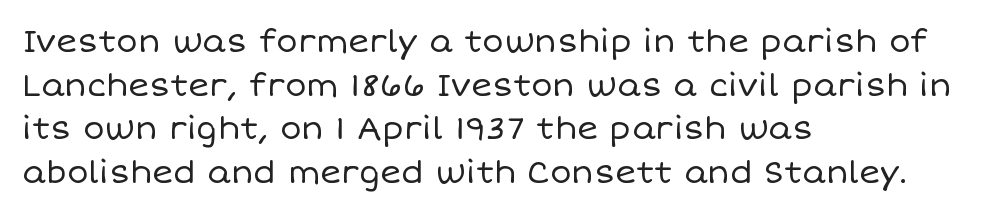
Q: Is the text bold? A: No.
Q: Is the text italic (slanted)? A: No, it is upright.
Q: Is the text underlined? A: No.
Q: How is the paragraph aligned? A: Left-aligned.
Q: Is the spacing between letters normal or unusually wide? A: Normal.
Q: Is the spacing between lines tight, normal or loose? A: Normal.
Q: Width (condensed, normal, or wide)? A: Normal.
Q: Stroke contrast? A: Low.
Q: x-height? A: Large.
Q: Monospaced? A: No.
